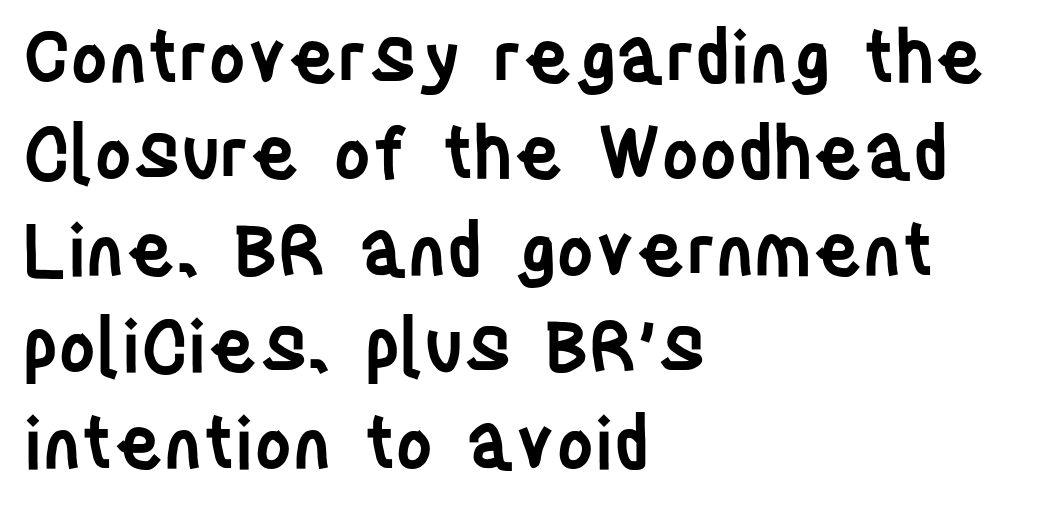
The image shows 72 px semibold, condensed sans-serif type, upright; set left-aligned, normal line spacing (1.34x), normal letter spacing, not underlined; low stroke contrast and a large x-height.
